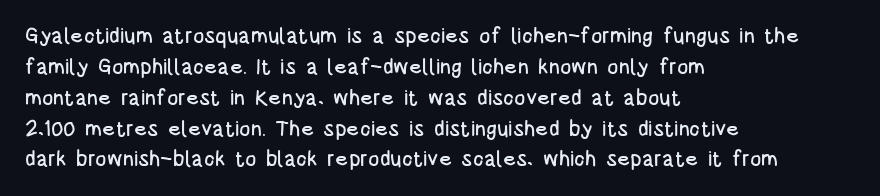
The image shows 21 px text type, upright; set left-aligned, normal line spacing (1.47x), normal letter spacing, not underlined.
